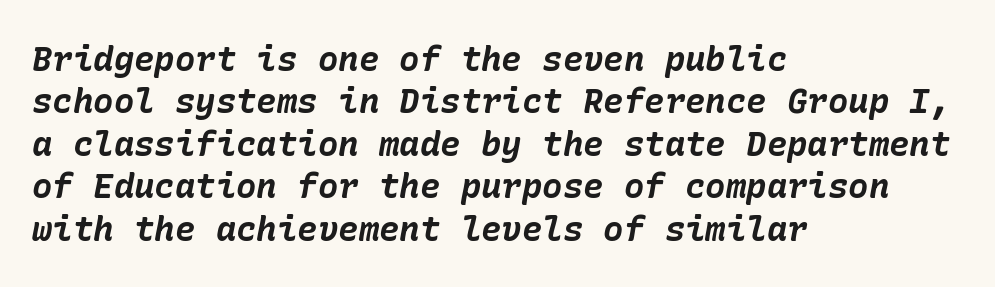
Does the copy run flush right? No — it runs flush left. Each row of text sits above clean, open space. Typesetter's note: full bold, strokes at maximum text heaviness. How are the letters spaced? Ordinarily, with no added tracking. Tall strokes in this sample are angled rather than plumb.
